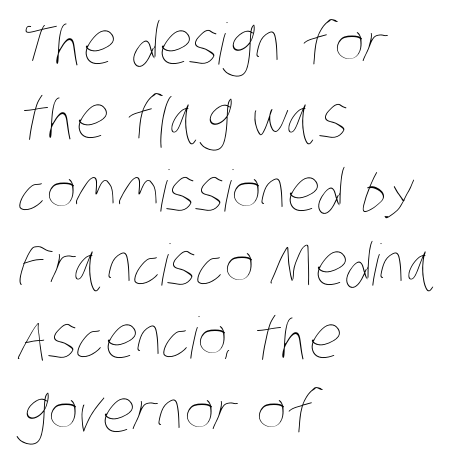
The rendering anchors every line to the left-hand side. Check the space under the baseline: it is left empty. Characters follow at the spacing the type designer built in. Character widths vary here, with narrow letters taking less room than wide ones.
